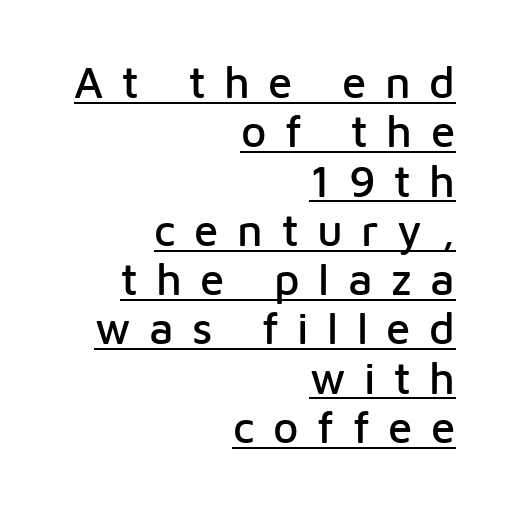
{"serif": "no", "italic": "no", "width": "normal", "stroke_contrast": "low", "x_height": "medium", "monospaced": "no", "underline": "yes", "align": "right", "line_spacing": "tight", "line_spacing_ratio": 1.12, "letter_spacing": "wide", "letter_spacing_em": 0.42, "glyph_px": 44}
